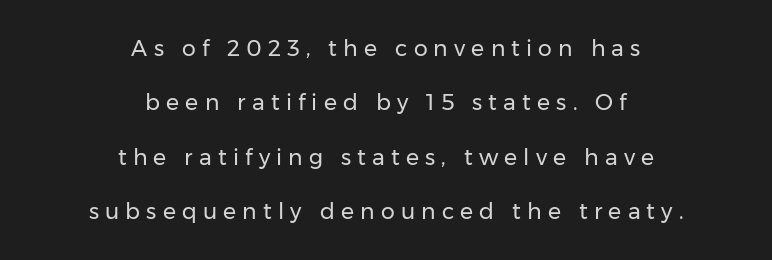
{"italic": "no", "bold": "no", "underline": "no", "align": "center", "line_spacing": "loose", "line_spacing_ratio": 2.47, "letter_spacing": "wide", "letter_spacing_em": 0.28, "glyph_px": 22}
